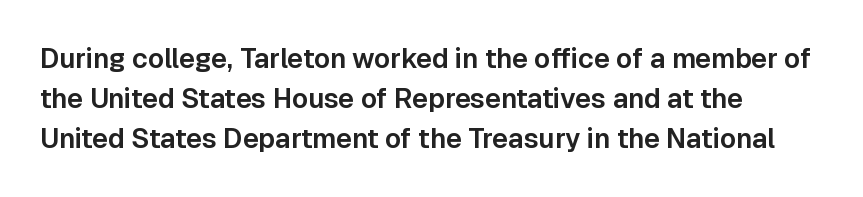
Q: Is the text italic (slanted)? A: No, it is upright.
Q: Is the text underlined? A: No.
Q: How is the paragraph aligned? A: Left-aligned.
Q: Is the spacing between letters normal or unusually wide? A: Normal.
Q: Is the spacing between lines tight, normal or loose? A: Normal.
